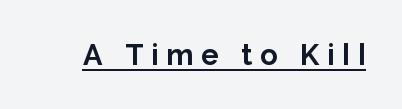
The passage shown has open, widely tracked lettering throughout. Strong, thick strokes mark this as bold type. These lines are composed in type without serifs. The specimen includes a rule beneath the text block's lines. The specimen reads as upright at a glance.
